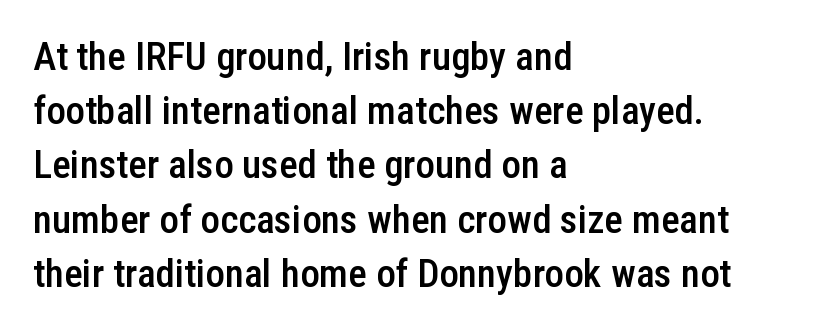
Set as a demibold, roughly 600 on the weight scale. Rows of type keep a routine distance in the vertical direction. The rendering keeps characters at their native spacing. The paragraph has a hard left edge and a soft right edge. Italic: no, the glyphs are upright roman. Just letters on the line, the space beneath them empty.
